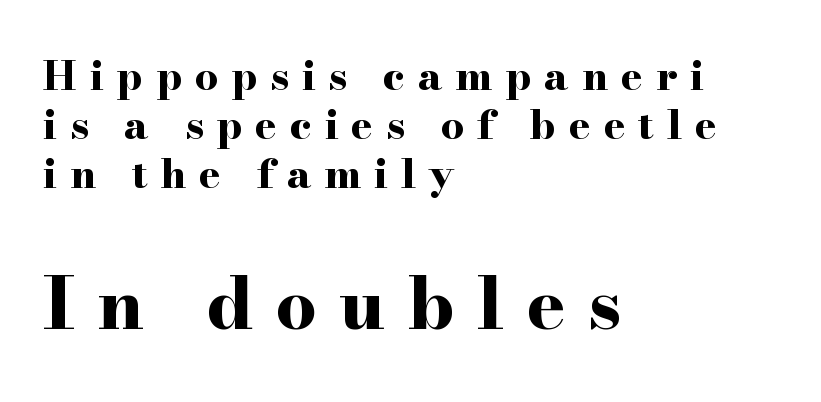
The image shows 72 px bold, wide serif type, upright; set left-aligned, line spacing 1.2x, unusually wide letter spacing (+0.31 em), not underlined; the second (bottom) block is 1.76x larger; high stroke contrast and a small x-height.
